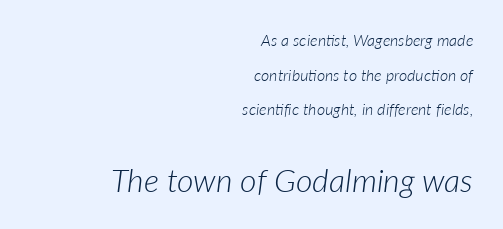
Plain, unruled lines of type. The letters advance in unequal steps, a hallmark of proportional type. The lines are spread far apart with generous leading. The cut favours lightness, reaching ordinary text weight at its darkest. The compositor pushed each line to the right boundary.
